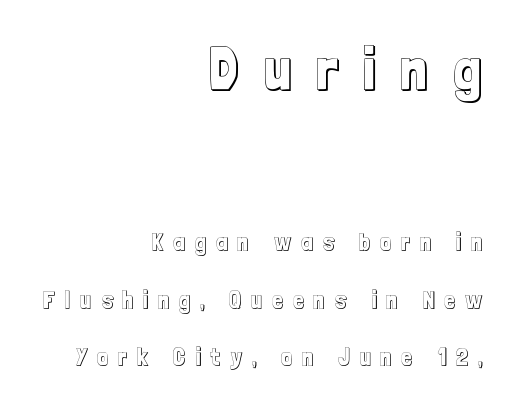
{"italic": "no", "width": "condensed", "x_height": "medium", "monospaced": "no", "underline": "no", "align": "right", "line_spacing": "loose", "line_spacing_ratio": 2.41, "letter_spacing": "wide", "letter_spacing_em": 0.41, "larger_block": "first", "size_ratio": 2.54, "glyph_px": 61}
